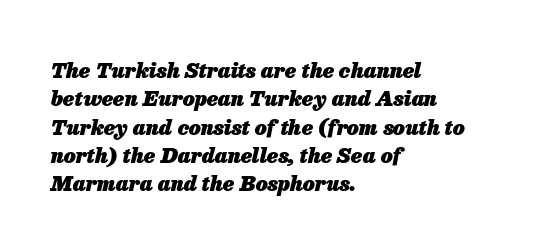
{"italic": "yes", "lean": "right", "slant_degrees": 13, "bold": "yes", "underline": "no", "align": "left", "line_spacing": "normal", "line_spacing_ratio": 1.35, "letter_spacing": "normal", "letter_spacing_em": 0.0, "glyph_px": 21}
